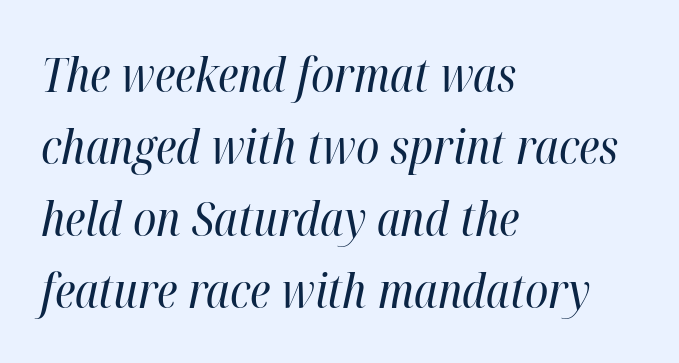
The axis of the letterforms is tilted away from vertical. This reads as an unemphasized weight, regular at the heaviest. This block has exactly the height ordinary leading produces. Bare-footed words on every line. This sample uses plain, unmodified letter spacing.
